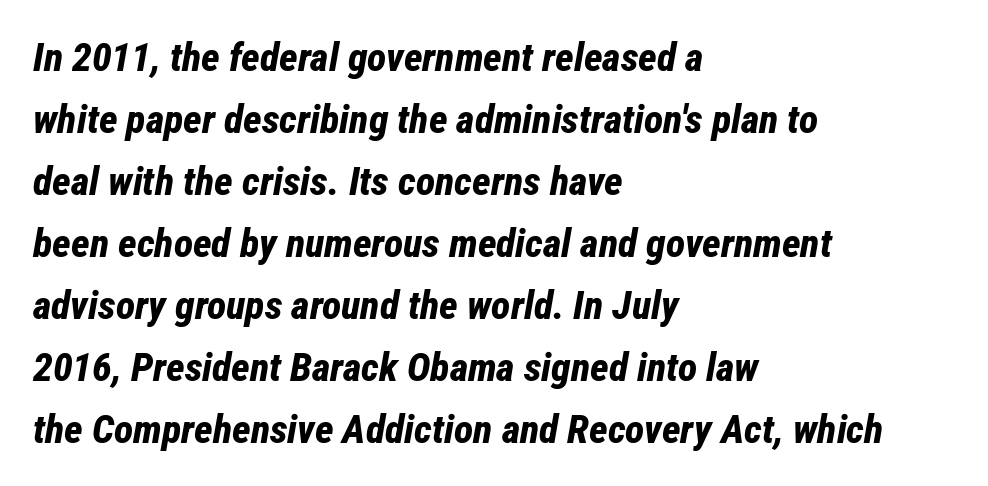
{"italic": "yes", "lean": "right", "slant_degrees": 12, "bold": "yes", "weight": "bold", "width": "condensed", "stroke_contrast": "low", "x_height": "medium", "monospaced": "no", "underline": "no", "align": "left", "line_spacing": "normal", "line_spacing_ratio": 1.55, "letter_spacing": "normal", "letter_spacing_em": 0.0, "glyph_px": 40}
